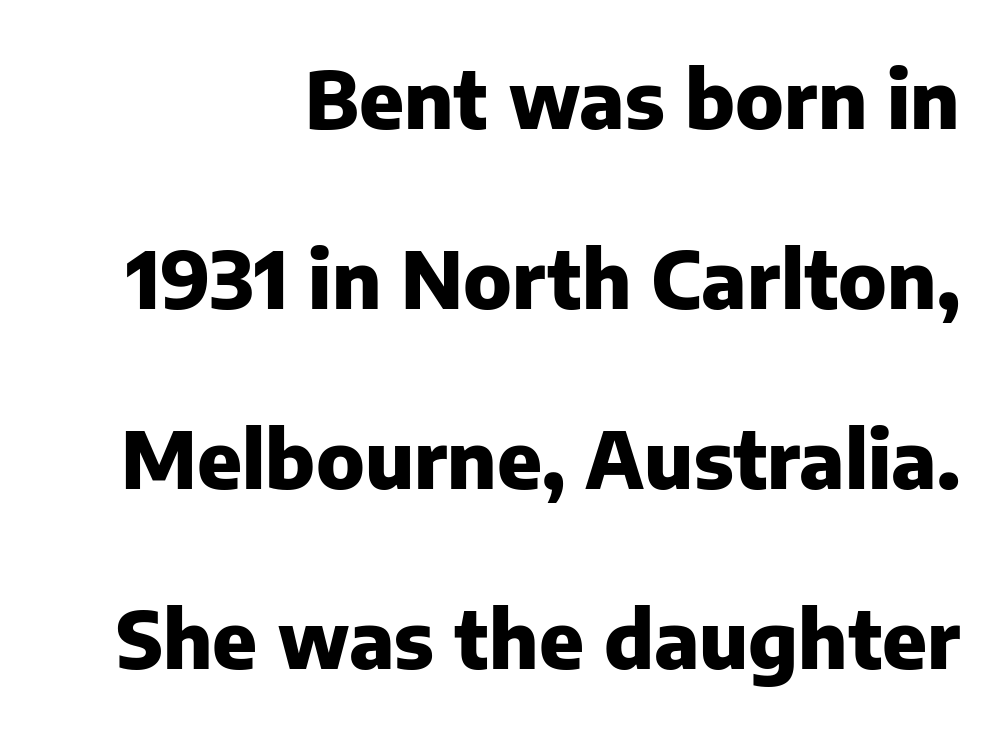
Q: Is the text bold? A: Yes.
Q: Is the text italic (slanted)? A: No, it is upright.
Q: Is the typeface a serif or a sans-serif typeface? A: Sans-serif.
Q: Is the text underlined? A: No.
Q: How is the paragraph aligned? A: Right-aligned.
Q: Is the spacing between letters normal or unusually wide? A: Normal.
Q: Is the spacing between lines tight, normal or loose? A: Loose.
Q: Width (condensed, normal, or wide)? A: Normal.
Q: Stroke contrast? A: Low.
Q: x-height? A: Medium.
Q: Monospaced? A: No.
